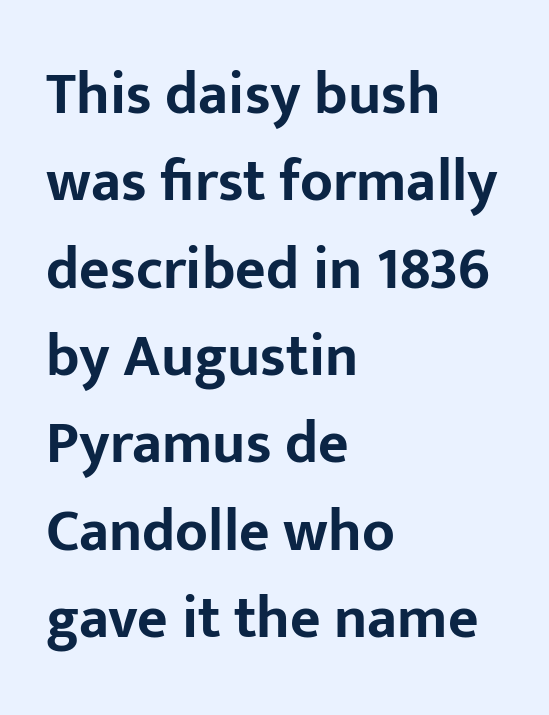
{"serif": "no", "italic": "no", "bold": "yes", "weight": "bold", "width": "normal", "stroke_contrast": "low", "x_height": "medium", "monospaced": "no", "underline": "no", "align": "left", "line_spacing": "normal", "line_spacing_ratio": 1.48, "letter_spacing": "normal", "letter_spacing_em": 0.0, "glyph_px": 59}
